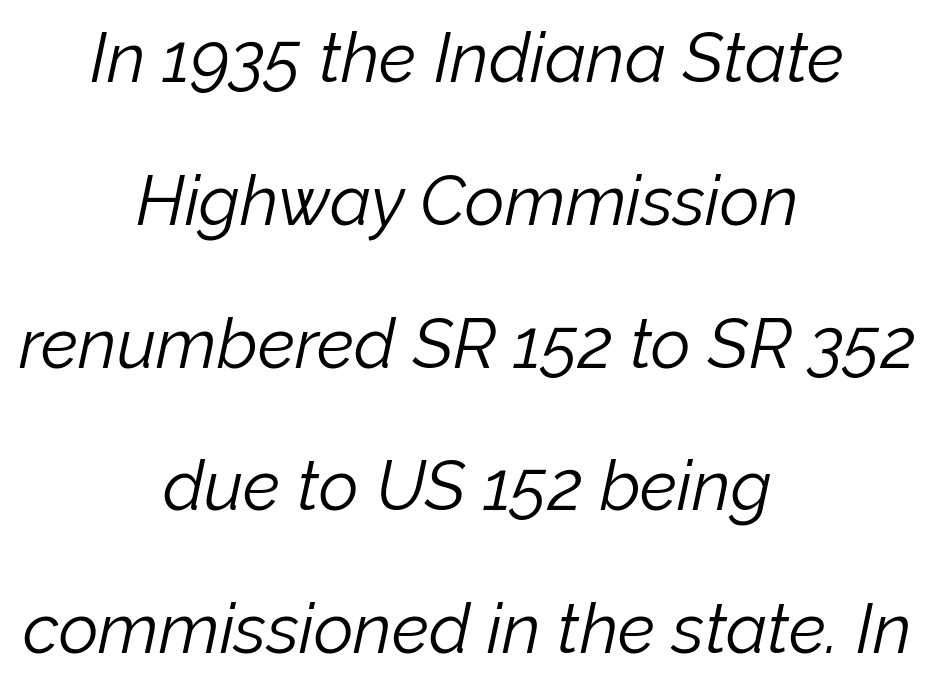
The image shows 69 px light type, italic (leaning right); set centered, loose line spacing (2.07x), normal letter spacing, not underlined; low stroke contrast and a medium x-height.
